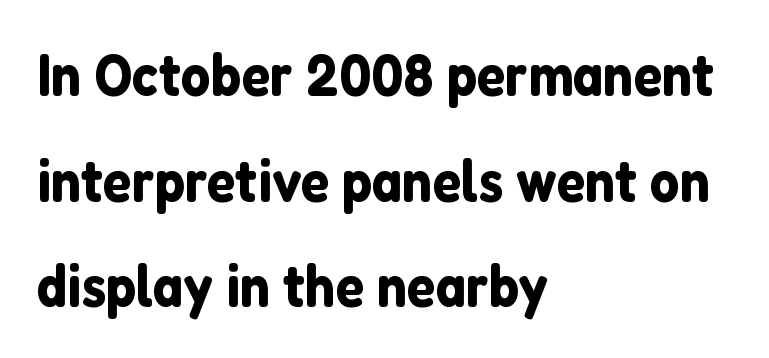
The face used here is proportionally spaced, like ordinary book or web type. Ordinary non-slanted type is in use. Layout note: lines flush left. Words float on clear page, feet unadorned. The rendering keeps characters at their native spacing. Classification — sans serif.
